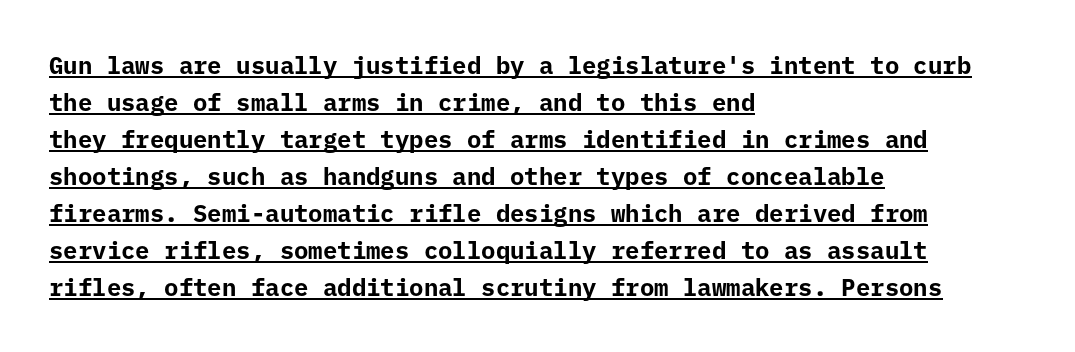
The image shows 24 px bold type, upright; set left-aligned, normal line spacing (1.54x), normal letter spacing, underlined.
